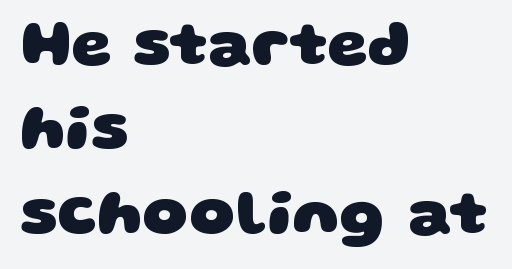
{"serif": "no", "bold": "yes", "weight": "heavy", "width": "wide", "stroke_contrast": "low", "x_height": "large", "monospaced": "no", "underline": "no", "align": "left", "line_spacing": "normal", "line_spacing_ratio": 1.32, "letter_spacing": "normal", "letter_spacing_em": 0.0, "glyph_px": 64}
